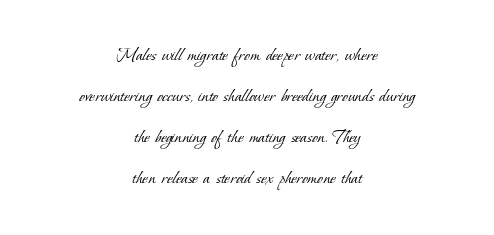
The image shows 21 px text type; set centered, loose line spacing (1.96x), normal letter spacing, not underlined.
